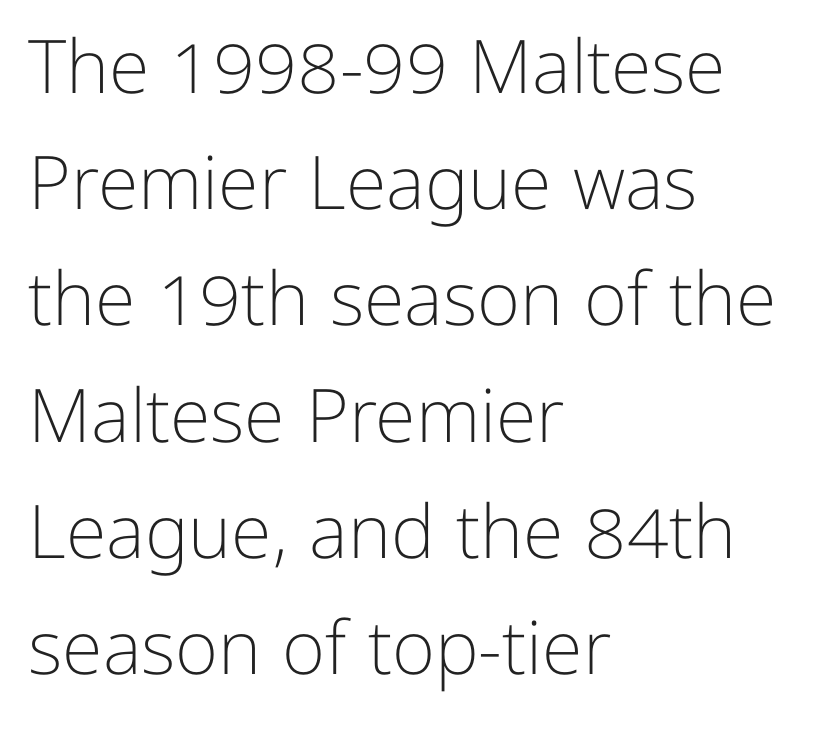
The image shows 74 px light sans-serif type, upright; set left-aligned, normal line spacing (1.57x), normal letter spacing, not underlined; low stroke contrast and a medium x-height.
